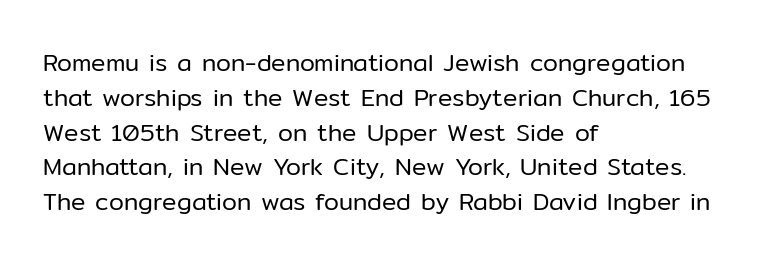
The image shows 24 px text type, upright; set left-aligned, normal line spacing (1.45x), normal letter spacing, not underlined.
